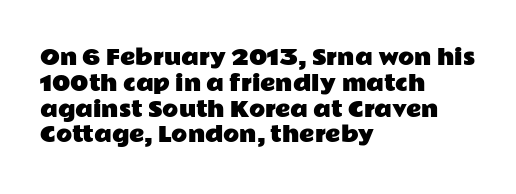
{"italic": "no", "underline": "no", "align": "left", "line_spacing_ratio": 1.23, "letter_spacing": "normal", "letter_spacing_em": 0.0, "glyph_px": 21}
